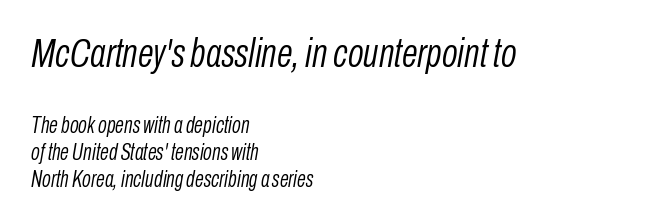
The image shows 41 px light, condensed type, italic (leaning right); set left-aligned, line spacing 1.18x, normal letter spacing, not underlined; the first (top) block is 1.78x larger; low stroke contrast and a medium x-height.
